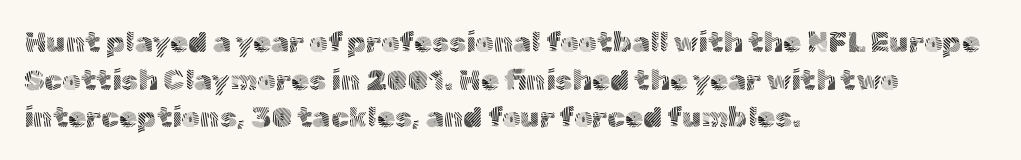
The image shows 29 px light sans-serif type, upright; set left-aligned, normal line spacing (1.3x), normal letter spacing, not underlined; a medium x-height.
